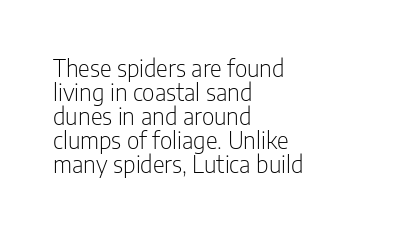
Q: Is the text bold? A: No.
Q: Is the text italic (slanted)? A: No, it is upright.
Q: Is the text underlined? A: No.
Q: How is the paragraph aligned? A: Left-aligned.
Q: Is the spacing between letters normal or unusually wide? A: Normal.
Q: Is the spacing between lines tight, normal or loose? A: Tight.
